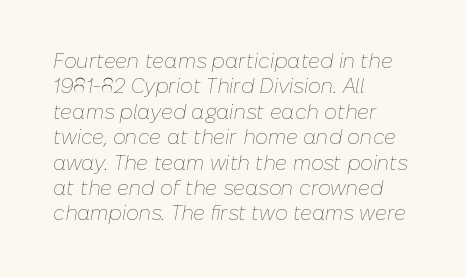
{"italic": "yes", "lean": "right", "slant_degrees": 10, "bold": "no", "underline": "no", "align": "left", "line_spacing": "normal", "line_spacing_ratio": 1.27, "letter_spacing": "normal", "letter_spacing_em": 0.0, "glyph_px": 20}
